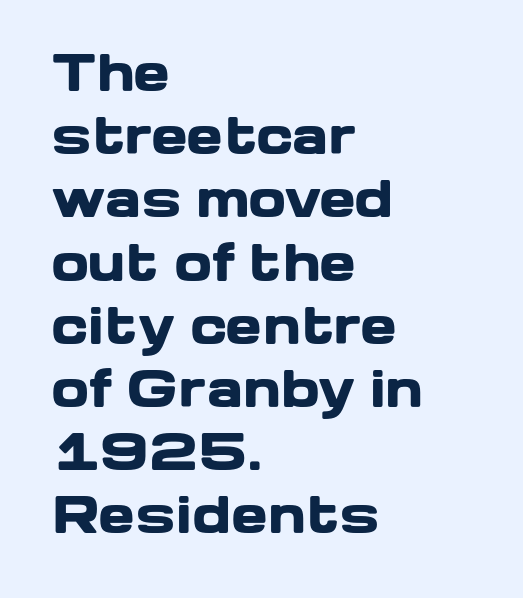
Varying glyph widths throughout — classic text-font behaviour. You can tell from the bare stems that sans-serif type was used. The typography opts for an upright posture over an oblique one. Compared with typical body copy, the letter spacing here is the same.
